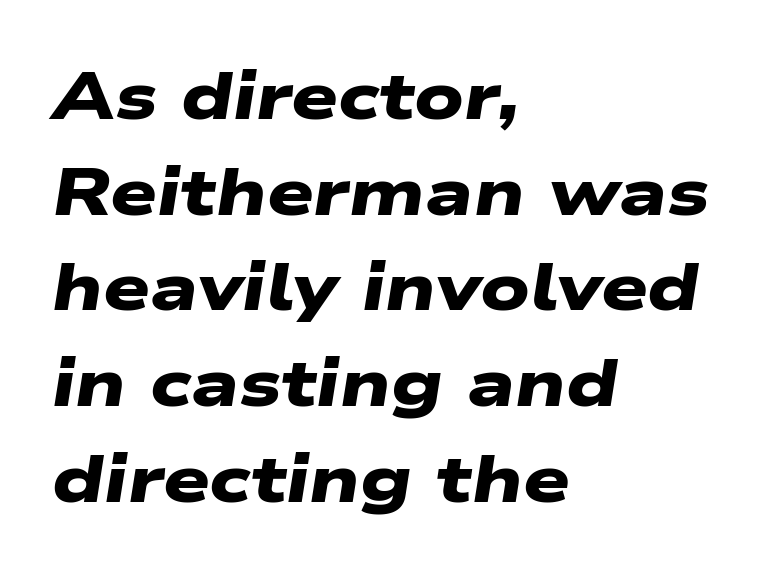
This sample has the flowing, uneven cadence of proportional lettering. Alignment: flush left. A normal amount of white space separates one row of letters from the next. Compared with typical body copy, the letter spacing here is the same. The characters display no serif detailing; their extremities are plain. Pretty heavy lettering here — definitely bold.
